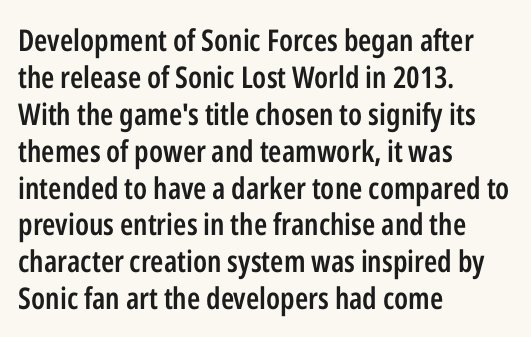
{"serif": "no", "italic": "no", "bold": "semi", "weight": "semibold", "width": "condensed", "stroke_contrast": "low", "x_height": "medium", "monospaced": "no", "underline": "no", "align": "left", "line_spacing_ratio": 1.23, "letter_spacing": "normal", "letter_spacing_em": 0.0, "glyph_px": 30}
